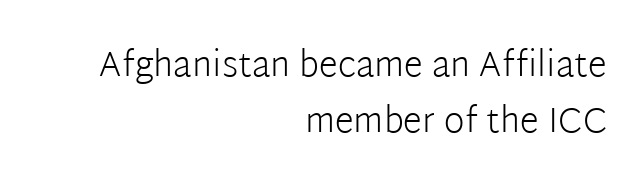
The glyphs are unaccompanied by any horizontal stroke below them. Leading matches the norm, producing a regular column. The font is comparable to plain body text, perhaps lighter. Each letter's strokes conclude bluntly, with no projecting serifs.
